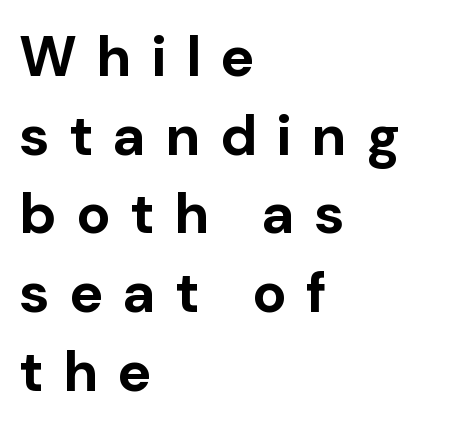
The image shows 57 px bold sans-serif type, upright; set left-aligned, normal line spacing (1.38x), unusually wide letter spacing (+0.34 em), not underlined; low stroke contrast and a medium x-height.
